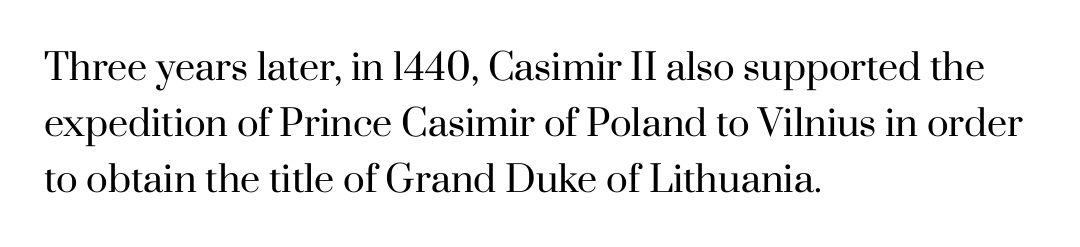
The image shows 36 px regular-weight serif type, upright; set left-aligned, normal line spacing (1.55x), normal letter spacing, not underlined; high stroke contrast and a small x-height.
